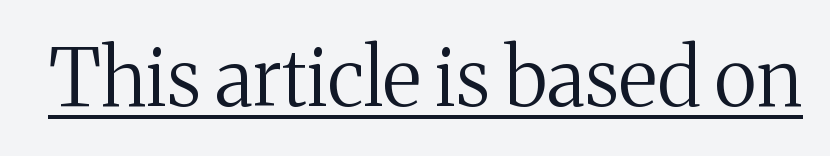
{"serif": "yes", "italic": "no", "bold": "no", "weight": "regular", "width": "normal", "stroke_contrast": "medium", "x_height": "medium", "monospaced": "no", "underline": "yes", "letter_spacing": "normal", "letter_spacing_em": 0.0, "glyph_px": 79}
